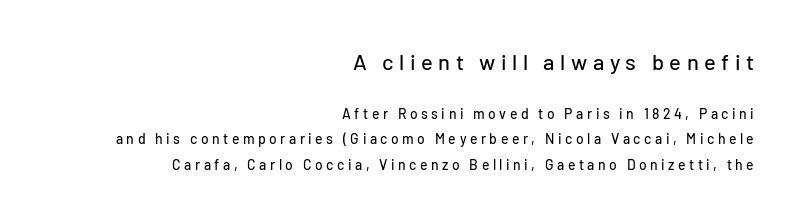
Q: Is the text italic (slanted)? A: No, it is upright.
Q: Is the text underlined? A: No.
Q: How is the paragraph aligned? A: Right-aligned.
Q: Is the spacing between letters normal or unusually wide? A: Unusually wide.
Q: Which block of text is set in a larger size, the first (top) or the second (bottom)? A: The first (top) one.
